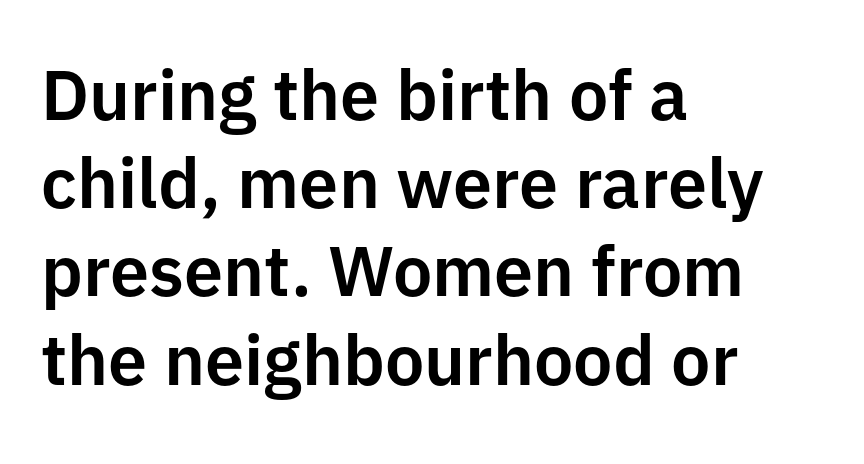
Plain, unruled lines of type. One-word summary of the alignment: left. The face used here is proportionally spaced, like ordinary book or web type. A typesetter would label this face a sans.
